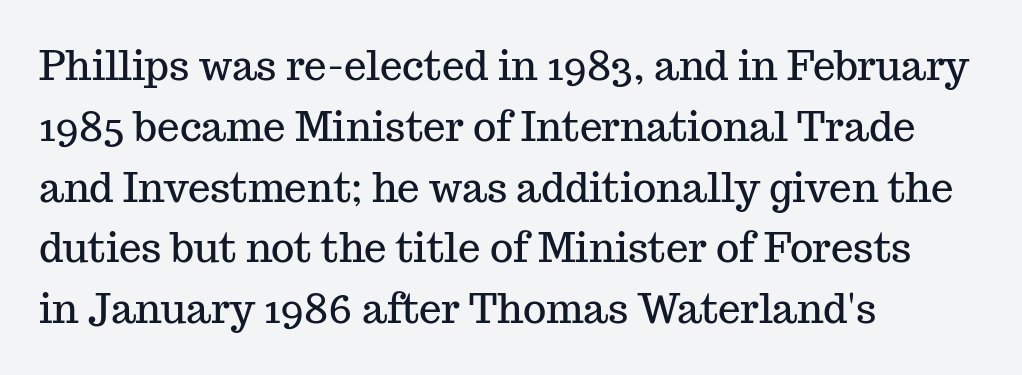
{"serif": "yes", "italic": "no", "width": "normal", "stroke_contrast": "medium", "x_height": "medium", "monospaced": "no", "underline": "no", "align": "left", "line_spacing": "normal", "line_spacing_ratio": 1.52, "letter_spacing": "normal", "letter_spacing_em": 0.0, "glyph_px": 40}
